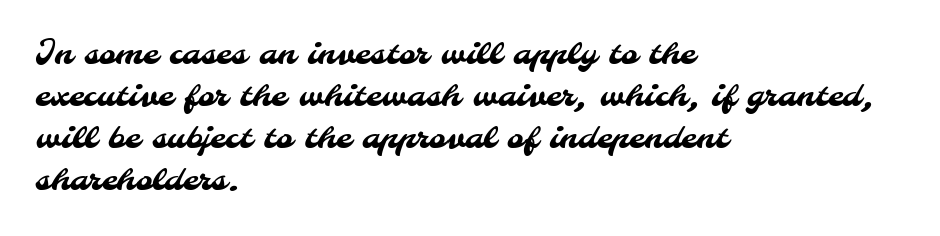
The image shows 32 px sans-serif type; set left-aligned, normal line spacing (1.31x), normal letter spacing, not underlined; medium stroke contrast and a small x-height.
